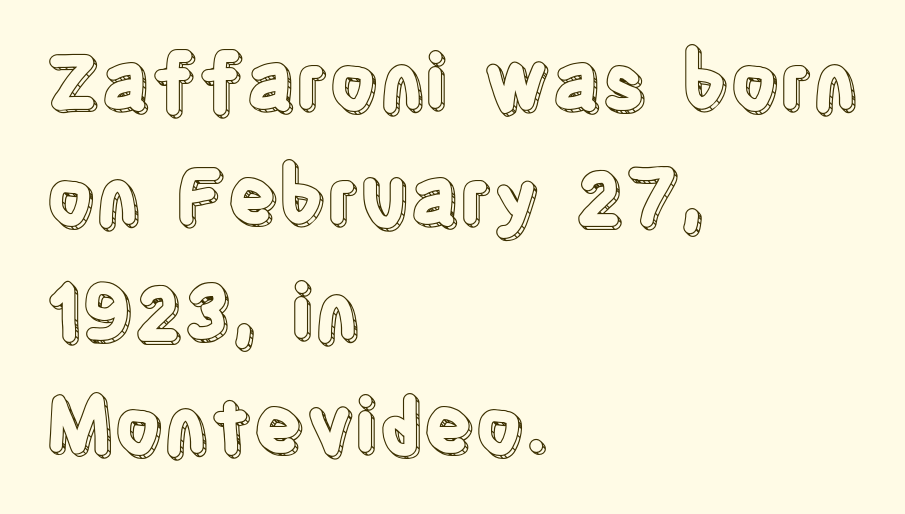
{"italic": "no", "width": "condensed", "x_height": "large", "monospaced": "no", "underline": "no", "align": "left", "line_spacing": "normal", "line_spacing_ratio": 1.51, "letter_spacing": "normal", "letter_spacing_em": 0.0, "glyph_px": 76}
